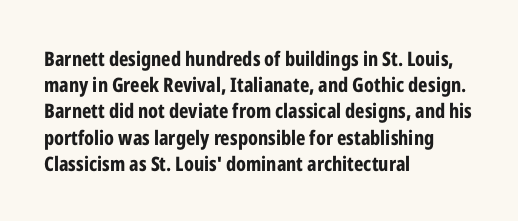
{"italic": "no", "bold": "yes", "underline": "no", "align": "left", "line_spacing": "normal", "line_spacing_ratio": 1.31, "letter_spacing": "normal", "letter_spacing_em": 0.0, "glyph_px": 20}
